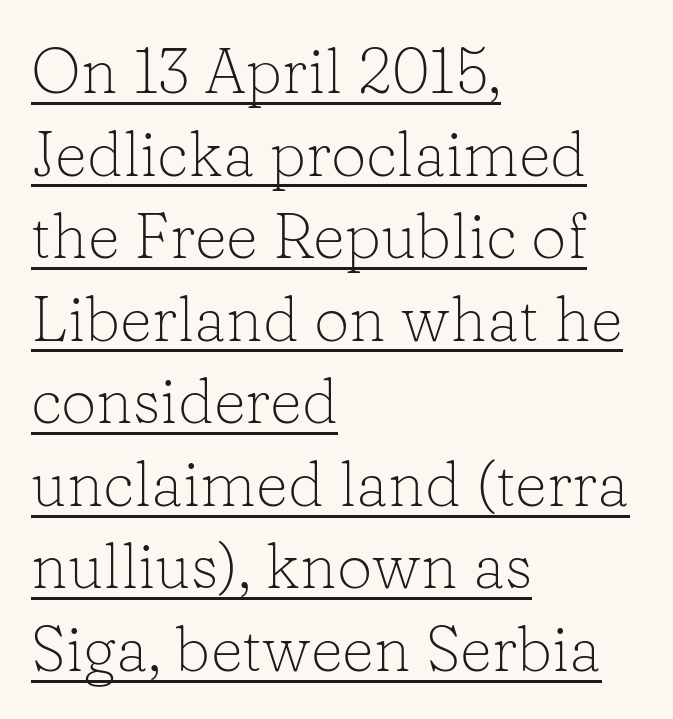
The image shows 63 px light serif type, upright; set left-aligned, normal line spacing (1.31x), normal letter spacing, underlined; low stroke contrast and a medium x-height.
